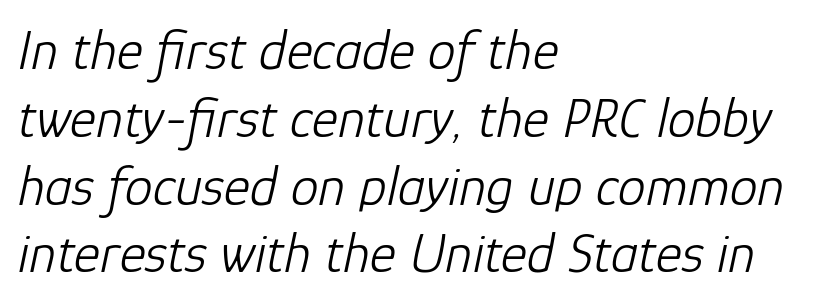
The image shows 56 px light type, italic (leaning right); set left-aligned, line spacing 1.21x, normal letter spacing, not underlined; low stroke contrast and a medium x-height.
